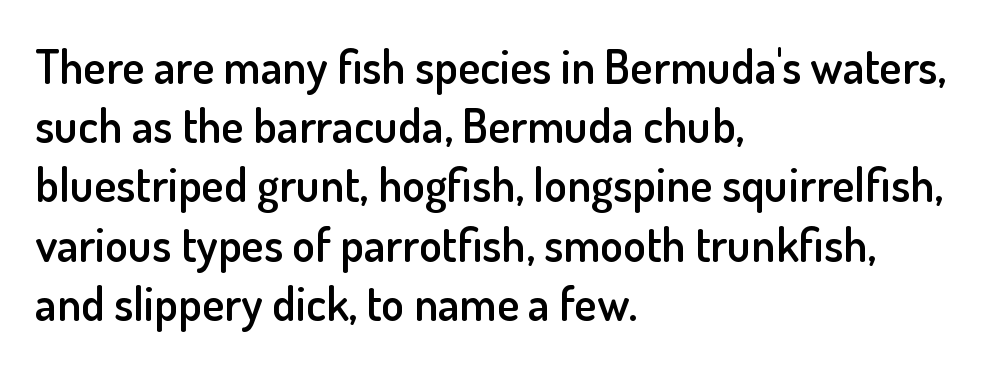
Q: Is the text bold? A: Semi-bold.
Q: Is the text italic (slanted)? A: No, it is upright.
Q: Is the typeface a serif or a sans-serif typeface? A: Sans-serif.
Q: Is the text underlined? A: No.
Q: How is the paragraph aligned? A: Left-aligned.
Q: Is the spacing between letters normal or unusually wide? A: Normal.
Q: Is the spacing between lines tight, normal or loose? A: Normal.
Q: Width (condensed, normal, or wide)? A: Normal.
Q: Stroke contrast? A: Low.
Q: x-height? A: Small.
Q: Monospaced? A: No.
